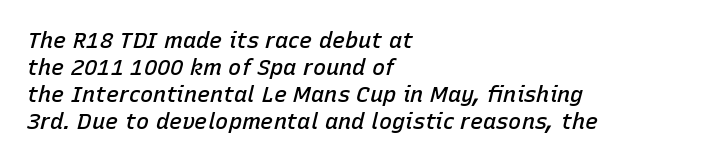
Q: Is the text bold? A: Semi-bold.
Q: Is the text italic (slanted)? A: Yes, it leans right by about 15 degrees.
Q: Is the text underlined? A: No.
Q: How is the paragraph aligned? A: Left-aligned.
Q: Is the spacing between letters normal or unusually wide? A: Normal.
